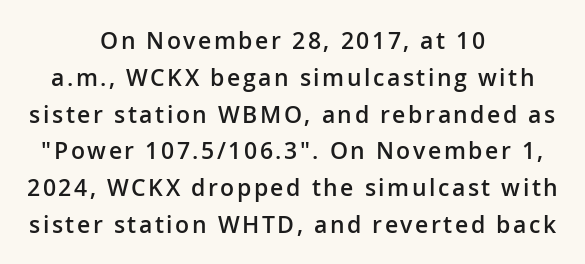
Is there any slant? The stems are plumb. Lines of text with bare space underneath. Vertically, the passage feels balanced, rows spaced as you'd expect. Moderately thickened strokes mark this as semibold type.
